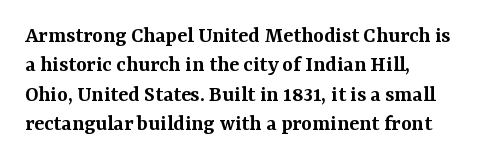
Q: Is the text bold? A: Semi-bold.
Q: Is the text italic (slanted)? A: No, it is upright.
Q: Is the text underlined? A: No.
Q: Is the spacing between letters normal or unusually wide? A: Normal.
Q: Is the spacing between lines tight, normal or loose? A: Normal.
